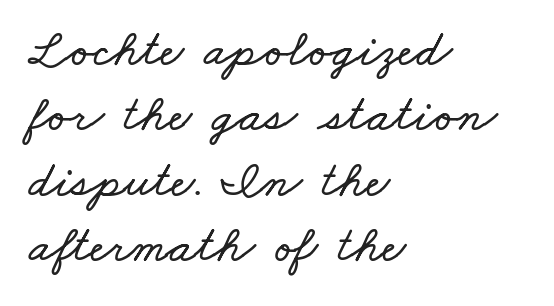
Q: Is the text underlined? A: No.
Q: How is the paragraph aligned? A: Left-aligned.
Q: Is the spacing between letters normal or unusually wide? A: Normal.
Q: Is the spacing between lines tight, normal or loose? A: Normal.
Q: Width (condensed, normal, or wide)? A: Wide.
Q: Stroke contrast? A: Low.
Q: x-height? A: Small.
Q: Monospaced? A: No.
